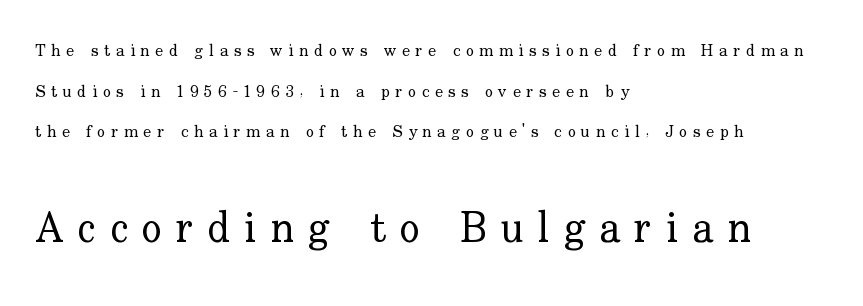
{"serif": "yes", "italic": "no", "bold": "no", "weight": "regular", "width": "normal", "stroke_contrast": "low", "x_height": "small", "monospaced": "no", "underline": "no", "align": "left", "line_spacing": "loose", "line_spacing_ratio": 2.39, "letter_spacing": "wide", "letter_spacing_em": 0.33, "larger_block": "second", "size_ratio": 2.47, "glyph_px": 42}
